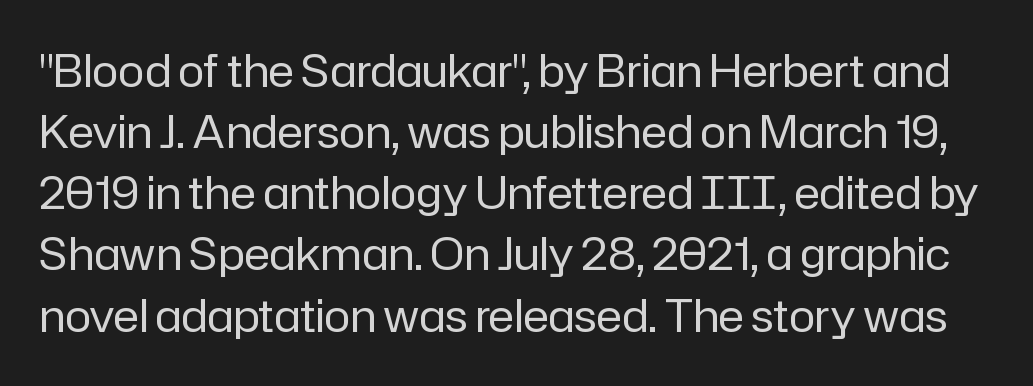
The image shows 44 px regular-weight sans-serif type, upright; set normal line spacing (1.39x), normal letter spacing, not underlined; low stroke contrast and a medium x-height.
